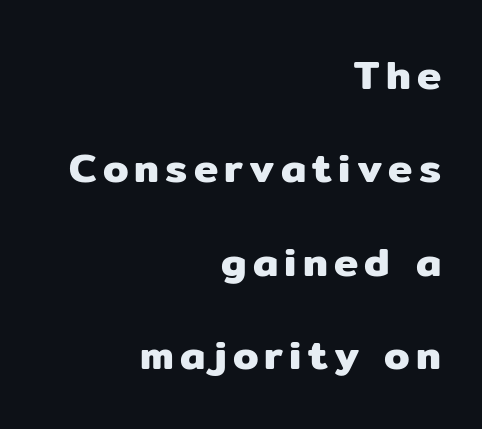
When letters stand straight like this, we call the style roman or upright. Is the block centered? No — it sits flush against the right margin. Each letter's strokes conclude bluntly, with no projecting serifs. A great deal of white space separates one row of letters from the next.
